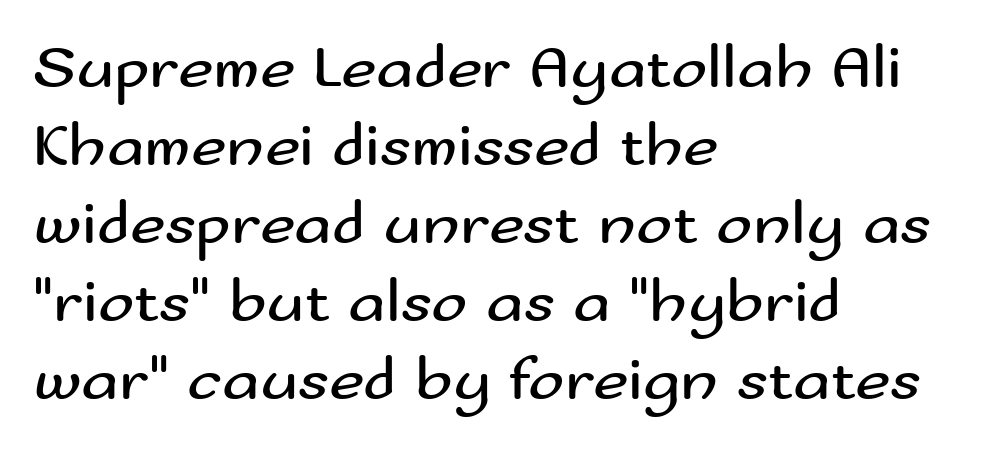
{"serif": "no", "italic": "no", "bold": "no", "weight": "regular", "width": "wide", "stroke_contrast": "medium", "x_height": "small", "monospaced": "no", "underline": "no", "align": "left", "line_spacing": "normal", "line_spacing_ratio": 1.28, "letter_spacing": "normal", "letter_spacing_em": 0.0, "glyph_px": 61}
